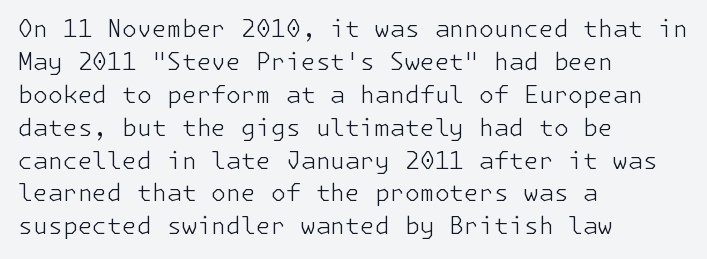
Q: Is the text bold? A: No.
Q: Is the text italic (slanted)? A: No, it is upright.
Q: Is the text underlined? A: No.
Q: How is the paragraph aligned? A: Left-aligned.
Q: Is the spacing between letters normal or unusually wide? A: Normal.
Q: Is the spacing between lines tight, normal or loose? A: Normal.
